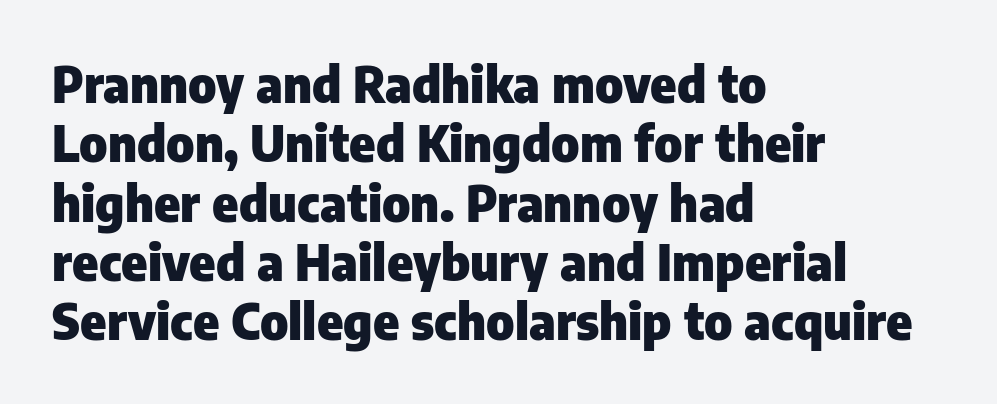
The image shows 49 px heavy sans-serif type, upright; set left-aligned, line spacing 1.21x, normal letter spacing, not underlined; low stroke contrast and a medium x-height.
